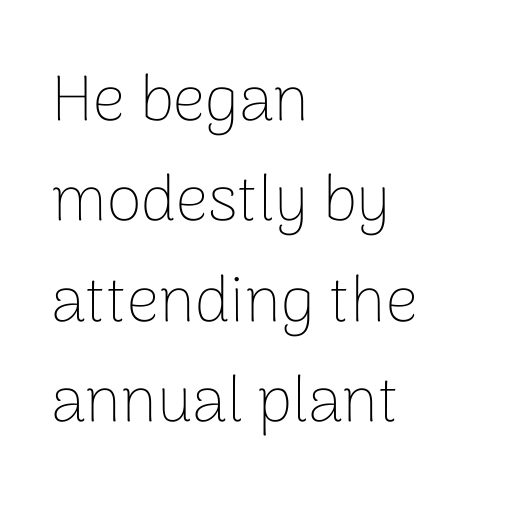
The passage shown is not bold in any degree. What kind of face is this? One without serifs — a sans. Caption: standard tracking, unaltered. The letters advance in unequal steps, a hallmark of proportional type. Upright lettering throughout. The setting favours the left margin, as ordinary paragraphs usually do.
